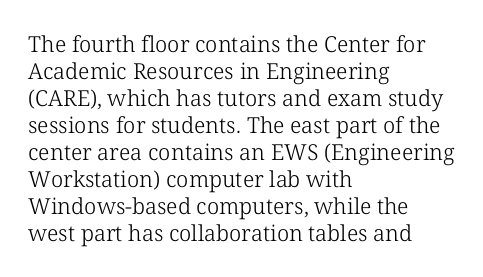
{"italic": "no", "bold": "no", "underline": "no", "align": "left", "line_spacing_ratio": 1.23, "letter_spacing": "normal", "letter_spacing_em": 0.0, "glyph_px": 22}
